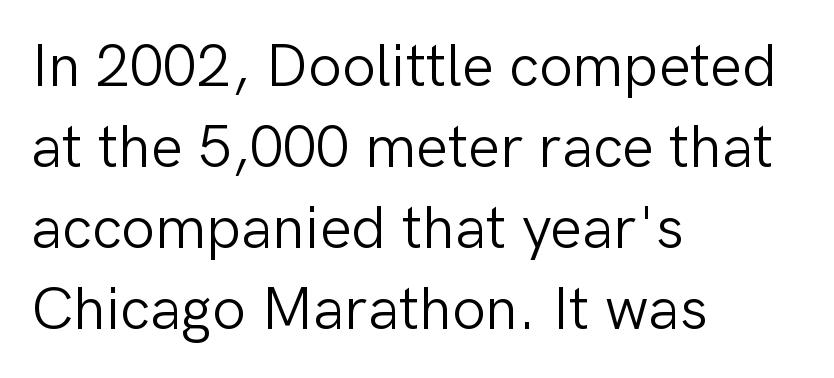
Q: Is the text bold? A: No.
Q: Is the text italic (slanted)? A: No, it is upright.
Q: Is the typeface a serif or a sans-serif typeface? A: Sans-serif.
Q: Is the text underlined? A: No.
Q: How is the paragraph aligned? A: Left-aligned.
Q: Is the spacing between letters normal or unusually wide? A: Normal.
Q: Is the spacing between lines tight, normal or loose? A: Normal.
Q: Width (condensed, normal, or wide)? A: Normal.
Q: Stroke contrast? A: Low.
Q: x-height? A: Medium.
Q: Monospaced? A: No.
